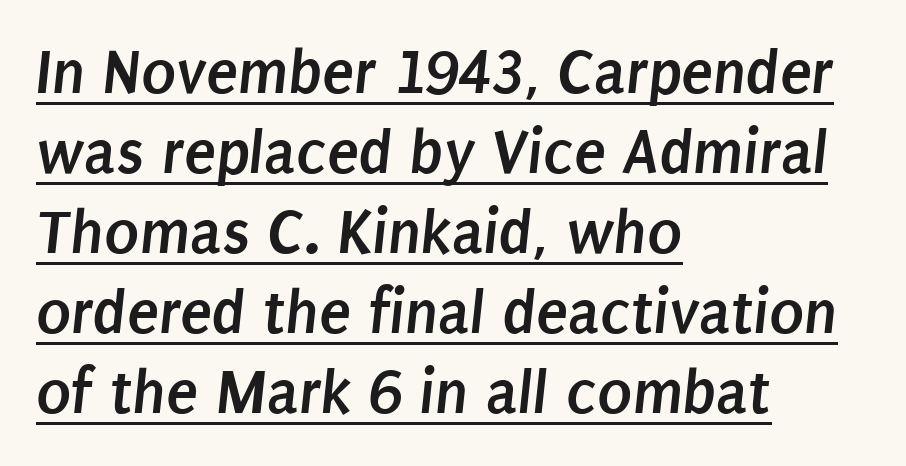
Q: Is the text bold? A: Yes.
Q: Is the typeface a serif or a sans-serif typeface? A: Sans-serif.
Q: Is the text underlined? A: Yes.
Q: How is the paragraph aligned? A: Left-aligned.
Q: Is the spacing between letters normal or unusually wide? A: Normal.
Q: Width (condensed, normal, or wide)? A: Condensed.
Q: Stroke contrast? A: Low.
Q: x-height? A: Large.
Q: Monospaced? A: No.
